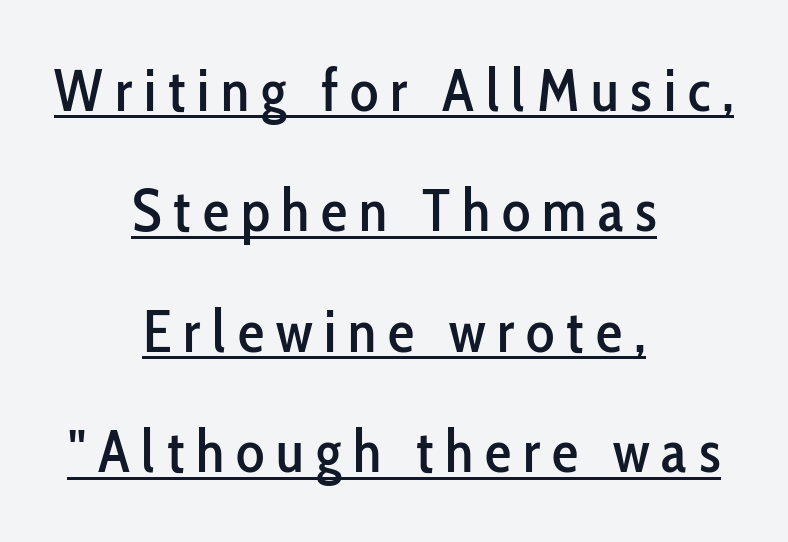
The image shows 59 px condensed sans-serif type, upright; set centered, loose line spacing (2.04x), unusually wide letter spacing (+0.2 em), underlined; low stroke contrast and a medium x-height.
